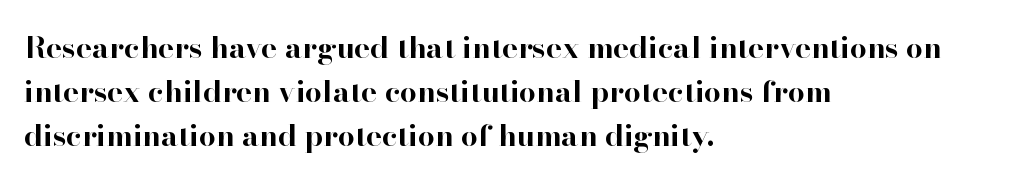
Short and long lines alike share a common starting point at left. A typesetter would call this zero additional tracking. The passage shown is not underscored anywhere. This is serif lettering, the kind often seen in printed books. Whoever set this chose a conventional vertical rhythm. These words are printed bold, with thick strokes throughout.
